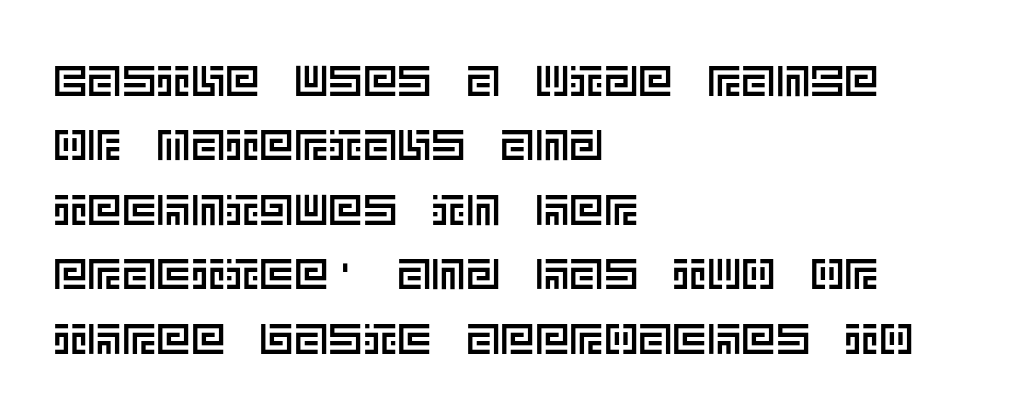
{"italic": "no", "width": "normal", "x_height": "large", "underline": "no", "align": "left", "line_spacing": "normal", "line_spacing_ratio": 1.5, "letter_spacing": "normal", "letter_spacing_em": 0.0, "glyph_px": 43}
